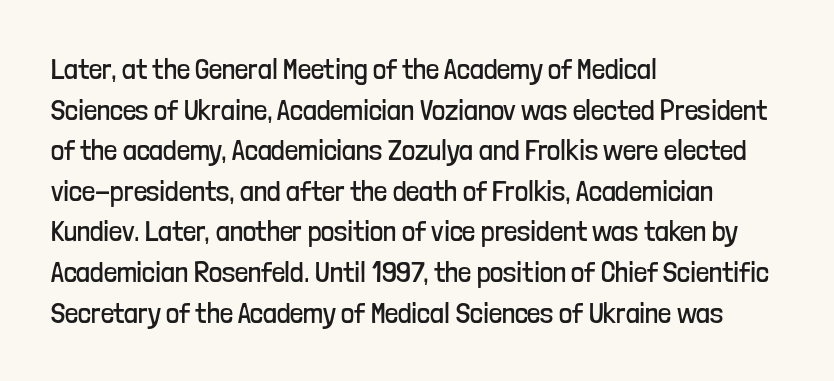
Type style note: lacks serifs. This is the regular roman posture of the typeface. Clear beneath every line of the passage. The space between consecutive lines is moderate. The passage is arranged the way most books set body copy — flush left. The rendering uses natural spacing where letterforms have individual widths.
